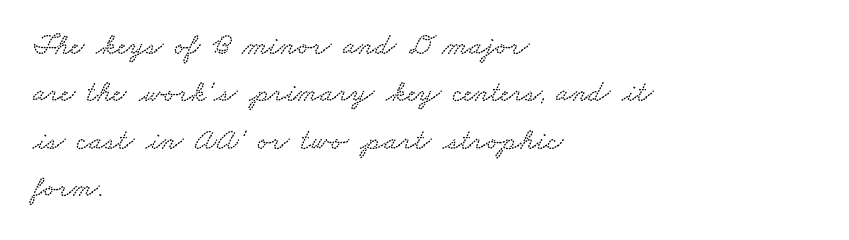
The image shows 30 px wide type; set left-aligned, normal line spacing (1.58x), normal letter spacing, not underlined; low stroke contrast and a small x-height.
